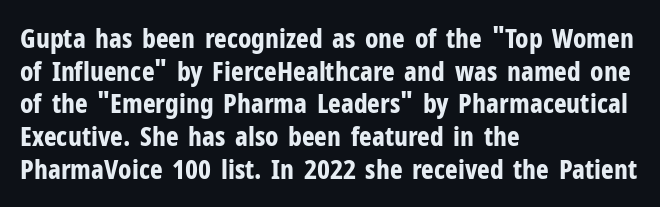
The glyphs are unaccompanied by any horizontal stroke below them. The passage shown is emphatically bold. The lettering holds an erect, upright posture throughout. Here the glyphs are tracked normally, forming tight word shapes.
